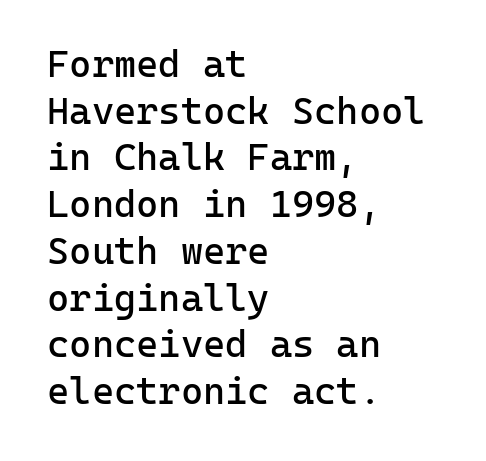
The area under the type is left untouched. Rendered with straight, roman letterforms. Every character here occupies the same horizontal width, giving the sample a typewriter-like rhythm. The text block is weighted toward the left margin, trailing off unevenly rightward. Is the stroke heavy? The answer is a plain regular-or-lighter.
